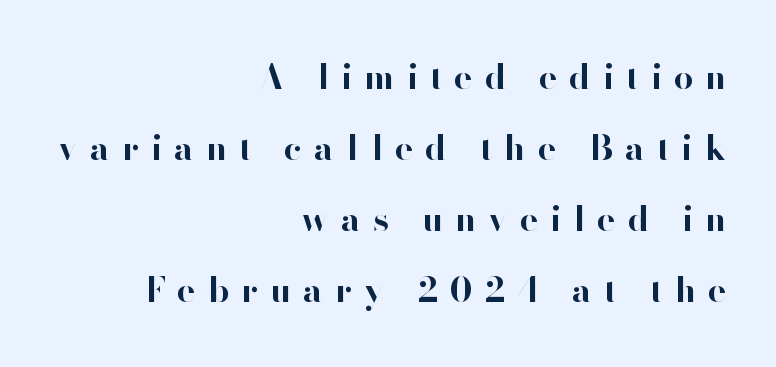
The image shows 34 px bold sans-serif type, upright; set right-aligned, loose line spacing (2.09x), unusually wide letter spacing (+0.36 em), not underlined; high stroke contrast and a small x-height.
